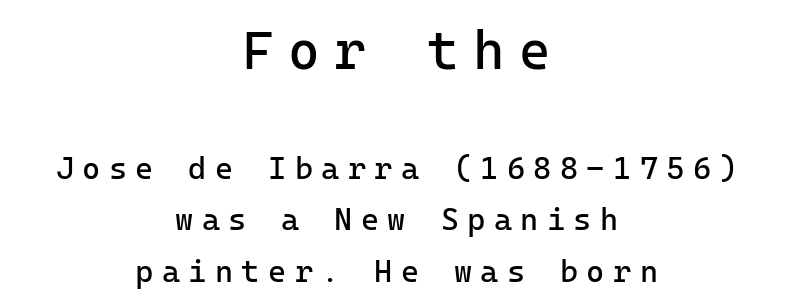
Q: Is the text bold? A: No.
Q: Is the text italic (slanted)? A: No, it is upright.
Q: Is the typeface a serif or a sans-serif typeface? A: Sans-serif.
Q: Is the text underlined? A: No.
Q: How is the paragraph aligned? A: Centered.
Q: Is the spacing between letters normal or unusually wide? A: Unusually wide.
Q: Is the spacing between lines tight, normal or loose? A: Normal.
Q: Which block of text is set in a larger size, the first (top) or the second (bottom)? A: The first (top) one.
Q: Width (condensed, normal, or wide)? A: Normal.
Q: Stroke contrast? A: Low.
Q: x-height? A: Medium.
